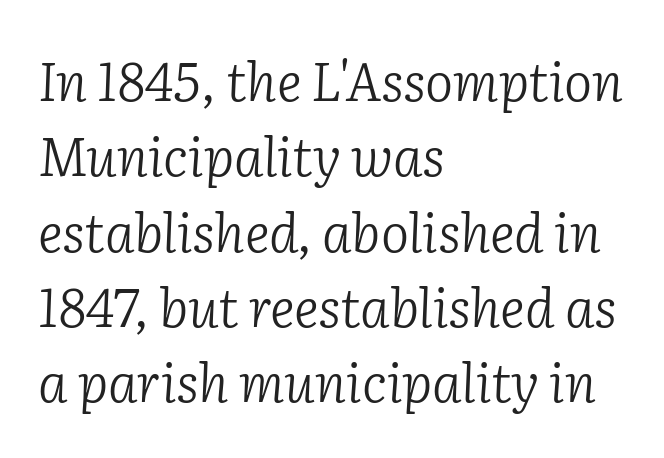
Q: Is the text bold? A: No.
Q: Is the text italic (slanted)? A: Yes, it leans right by about 2 degrees.
Q: Is the typeface a serif or a sans-serif typeface? A: Serif.
Q: Is the text underlined? A: No.
Q: How is the paragraph aligned? A: Left-aligned.
Q: Is the spacing between letters normal or unusually wide? A: Normal.
Q: Is the spacing between lines tight, normal or loose? A: Normal.
Q: Width (condensed, normal, or wide)? A: Normal.
Q: Stroke contrast? A: Low.
Q: x-height? A: Medium.
Q: Monospaced? A: No.
